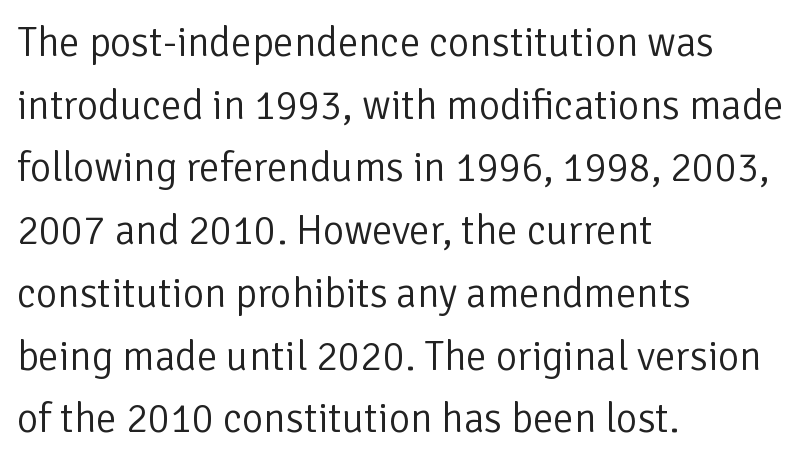
Compared with a centered layout, this one pins lines to the left instead. A sans-serif font was chosen for this passage. Decoration check: the copy has no underline. Looks like regular typesetting: each glyph gets only the width it needs.
